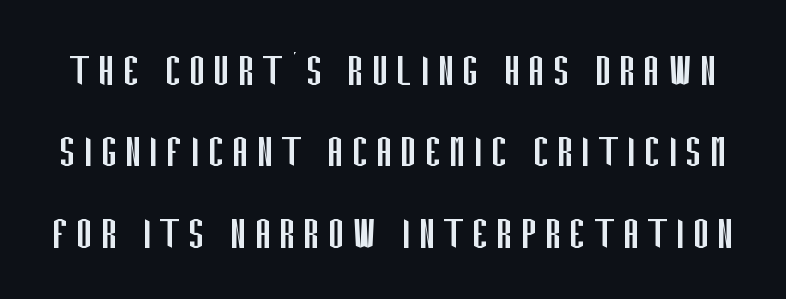
The strokes are not fattened; the text isn't bold. The type family on display is of the sans-serif kind. Reading down the column, the eye jumps a familiar distance to each next line. The strip under each line holds only bare page. Each letter keeps its own natural width here, so spacing adapts to shape. Style check: upright.
